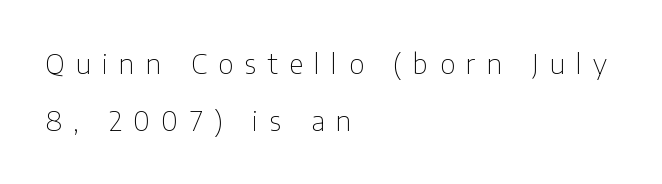
Q: Is the text bold? A: No.
Q: Is the text italic (slanted)? A: No, it is upright.
Q: Is the typeface a serif or a sans-serif typeface? A: Sans-serif.
Q: Is the text underlined? A: No.
Q: How is the paragraph aligned? A: Left-aligned.
Q: Is the spacing between letters normal or unusually wide? A: Unusually wide.
Q: Is the spacing between lines tight, normal or loose? A: Loose.
Q: Width (condensed, normal, or wide)? A: Condensed.
Q: Stroke contrast? A: Low.
Q: x-height? A: Medium.
Q: Monospaced? A: No.
